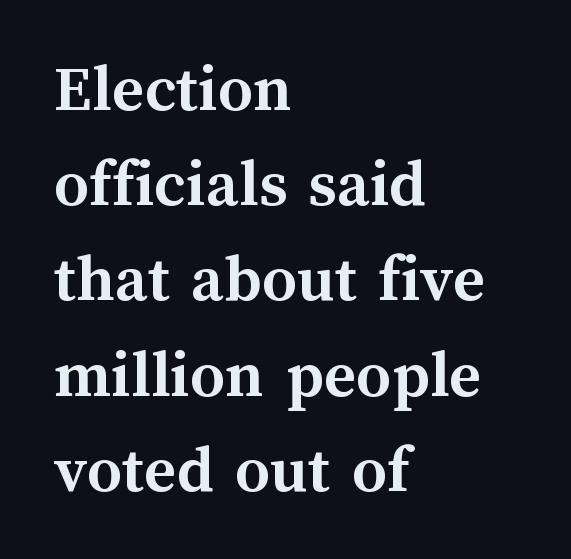
Q: Is the text bold? A: Yes.
Q: Is the text italic (slanted)? A: No, it is upright.
Q: Is the text underlined? A: No.
Q: How is the paragraph aligned? A: Left-aligned.
Q: Is the spacing between letters normal or unusually wide? A: Normal.
Q: Is the spacing between lines tight, normal or loose? A: Normal.
Q: Width (condensed, normal, or wide)? A: Normal.
Q: Stroke contrast? A: Medium.
Q: x-height? A: Medium.
Q: Monospaced? A: No.
